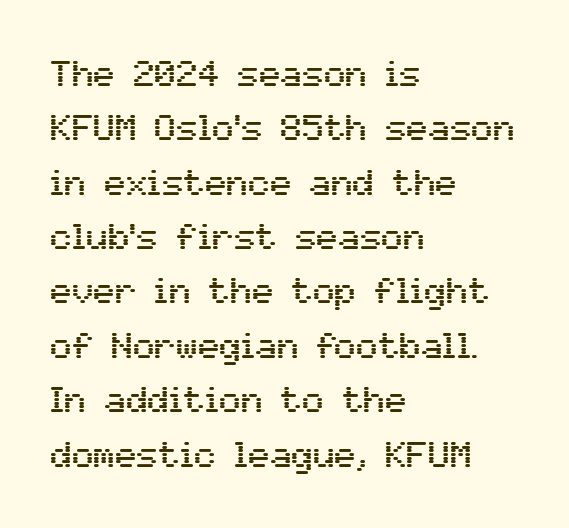
Q: Is the text italic (slanted)? A: No, it is upright.
Q: Is the typeface a serif or a sans-serif typeface? A: Sans-serif.
Q: Is the text underlined? A: No.
Q: How is the paragraph aligned? A: Left-aligned.
Q: Is the spacing between letters normal or unusually wide? A: Normal.
Q: Is the spacing between lines tight, normal or loose? A: Normal.
Q: Width (condensed, normal, or wide)? A: Normal.
Q: Stroke contrast? A: Medium.
Q: x-height? A: Medium.
Q: Monospaced? A: No.
